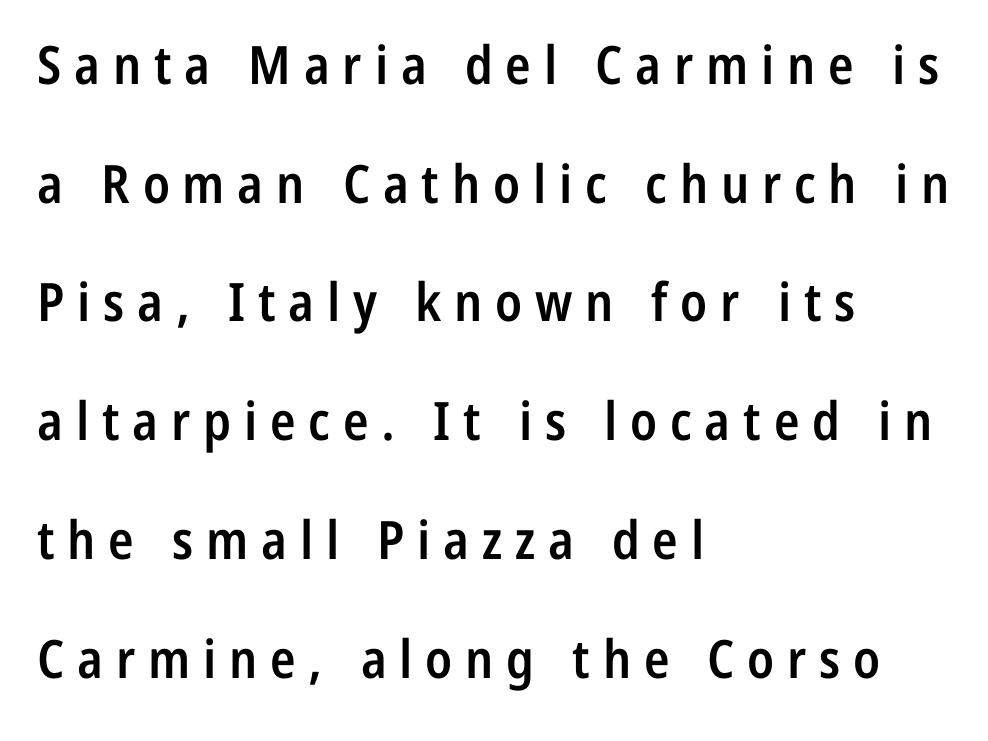
Q: Is the text bold? A: Semi-bold.
Q: Is the text italic (slanted)? A: No, it is upright.
Q: Is the typeface a serif or a sans-serif typeface? A: Sans-serif.
Q: Is the text underlined? A: No.
Q: How is the paragraph aligned? A: Left-aligned.
Q: Is the spacing between letters normal or unusually wide? A: Unusually wide.
Q: Is the spacing between lines tight, normal or loose? A: Loose.
Q: Width (condensed, normal, or wide)? A: Condensed.
Q: Stroke contrast? A: Low.
Q: x-height? A: Medium.
Q: Monospaced? A: No.
